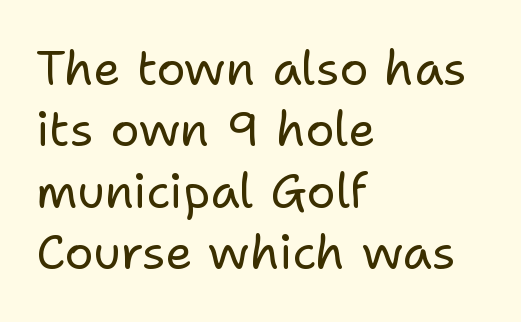
The image shows 48 px regular-weight sans-serif type, upright; set left-aligned, normal line spacing (1.28x), normal letter spacing, not underlined; low stroke contrast and a medium x-height.
